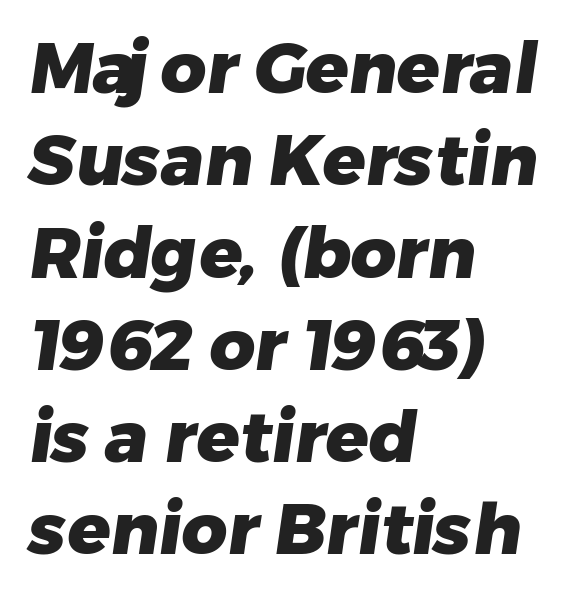
{"serif": "no", "bold": "yes", "weight": "heavy", "width": "normal", "stroke_contrast": "low", "x_height": "medium", "monospaced": "no", "underline": "no", "align": "left", "line_spacing": "normal", "line_spacing_ratio": 1.3, "letter_spacing": "normal", "letter_spacing_em": 0.0, "glyph_px": 71}
